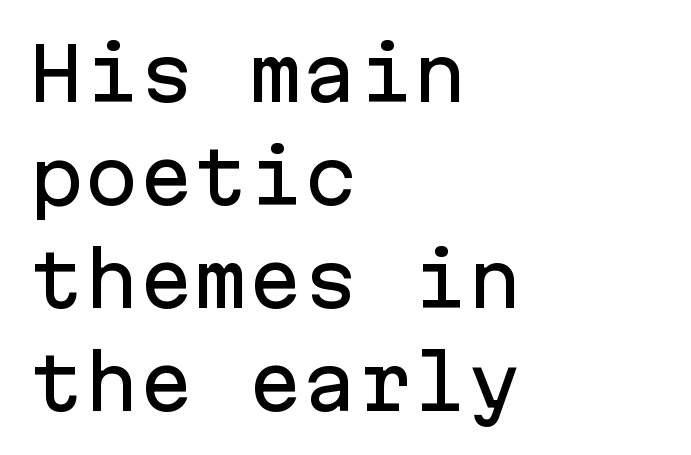
When letters stand straight like this, we call the style roman or upright. A typesetter would call this zero additional tracking. The passage shown is typeset with a sans-serif family. No word sits above an underline. Line spacing here is normal. Note the uniform advance width — an 'i' takes as much space as an 'm'.
